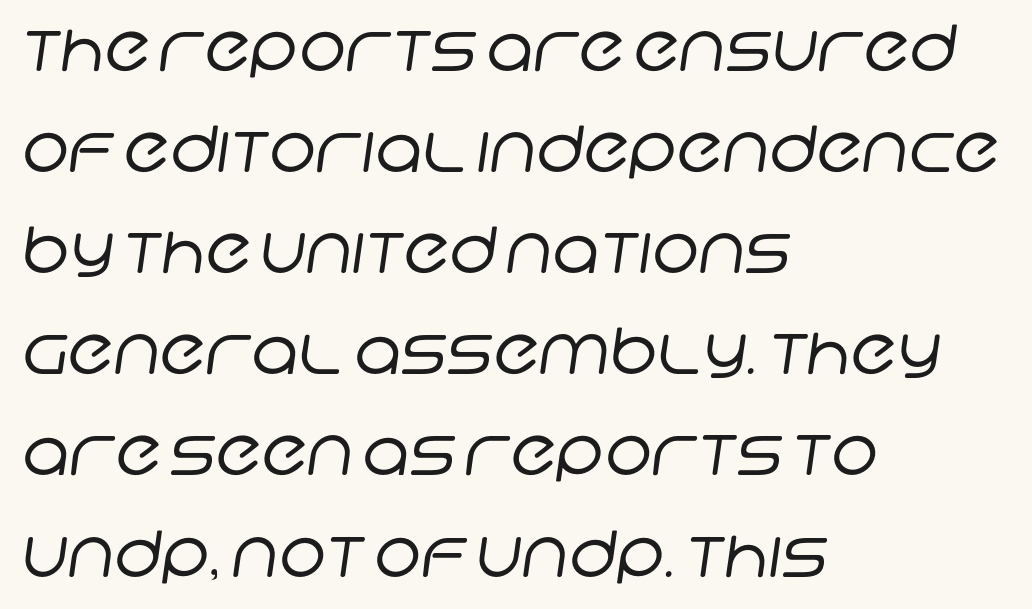
Q: Is the text bold? A: No.
Q: Is the typeface a serif or a sans-serif typeface? A: Sans-serif.
Q: Is the text underlined? A: No.
Q: How is the paragraph aligned? A: Left-aligned.
Q: Is the spacing between letters normal or unusually wide? A: Normal.
Q: Is the spacing between lines tight, normal or loose? A: Normal.
Q: Width (condensed, normal, or wide)? A: Normal.
Q: Stroke contrast? A: Low.
Q: x-height? A: Large.
Q: Monospaced? A: No.
